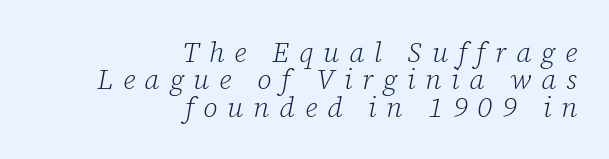
Q: Is the text bold? A: No.
Q: Is the text italic (slanted)? A: Yes, it leans right by about 12 degrees.
Q: Is the typeface a serif or a sans-serif typeface? A: Serif.
Q: Is the text underlined? A: No.
Q: How is the paragraph aligned? A: Right-aligned.
Q: Is the spacing between letters normal or unusually wide? A: Unusually wide.
Q: Is the spacing between lines tight, normal or loose? A: Tight.
Q: Width (condensed, normal, or wide)? A: Normal.
Q: Stroke contrast? A: Low.
Q: x-height? A: Medium.
Q: Monospaced? A: No.
